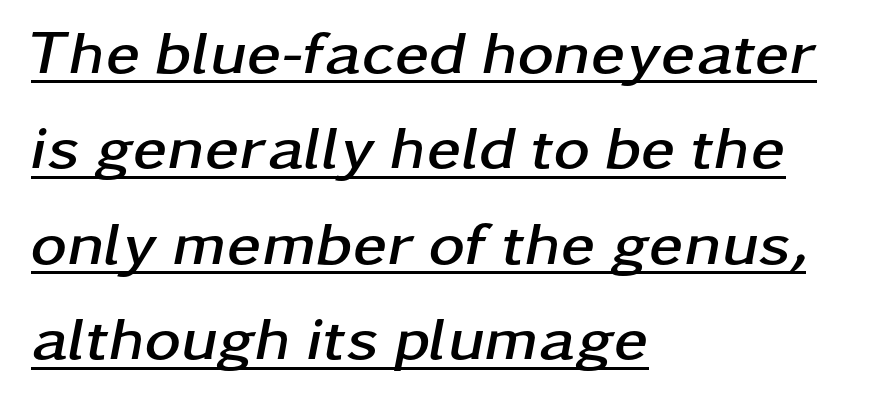
Q: Is the text bold? A: Yes.
Q: Is the text italic (slanted)? A: Yes, it leans right by about 11 degrees.
Q: Is the text underlined? A: Yes.
Q: How is the paragraph aligned? A: Left-aligned.
Q: Is the spacing between letters normal or unusually wide? A: Normal.
Q: Is the spacing between lines tight, normal or loose? A: Normal.
Q: Width (condensed, normal, or wide)? A: Wide.
Q: Stroke contrast? A: Low.
Q: x-height? A: Medium.
Q: Monospaced? A: No.
